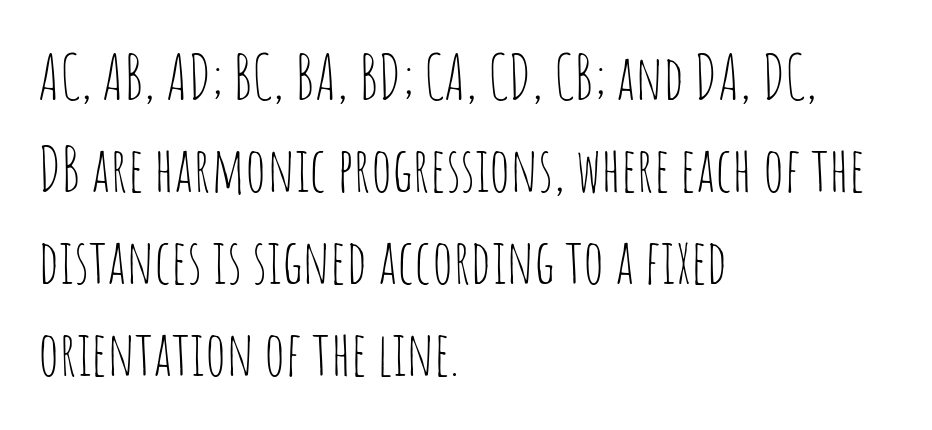
The image shows 61 px thin, condensed sans-serif type, upright; set left-aligned, normal line spacing (1.51x), normal letter spacing, not underlined; low stroke contrast and a large x-height.
